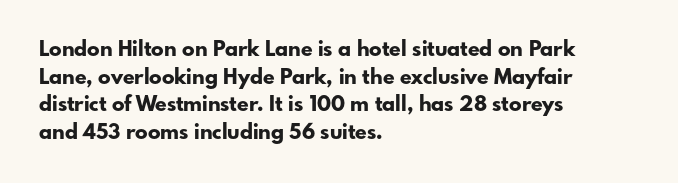
{"italic": "no", "bold": "yes", "underline": "no", "align": "left", "line_spacing": "normal", "line_spacing_ratio": 1.31, "letter_spacing": "normal", "letter_spacing_em": 0.0, "glyph_px": 21}
